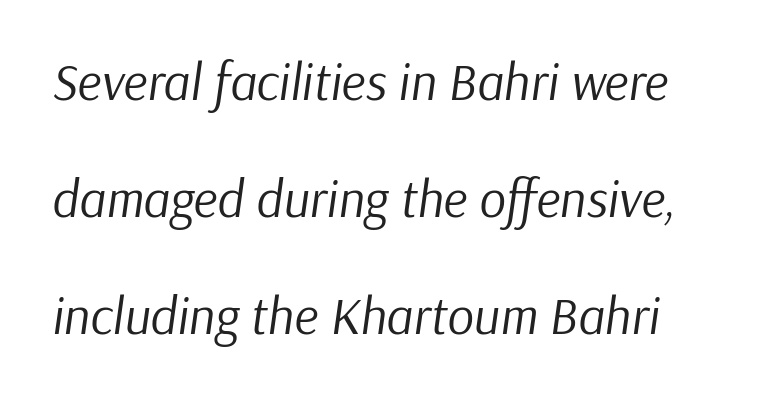
The image shows 52 px regular-weight type, italic (leaning right); set loose line spacing (2.25x), normal letter spacing, not underlined; low stroke contrast and a medium x-height.
